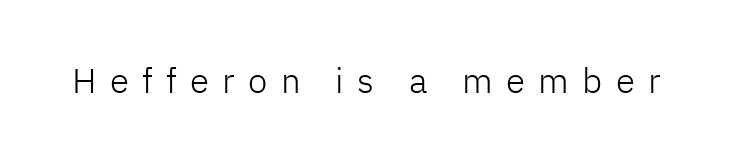
Q: Is the text bold? A: No.
Q: Is the text italic (slanted)? A: No, it is upright.
Q: Is the typeface a serif or a sans-serif typeface? A: Sans-serif.
Q: Is the text underlined? A: No.
Q: Is the spacing between letters normal or unusually wide? A: Unusually wide.
Q: Width (condensed, normal, or wide)? A: Normal.
Q: Stroke contrast? A: Low.
Q: x-height? A: Medium.
Q: Monospaced? A: No.
